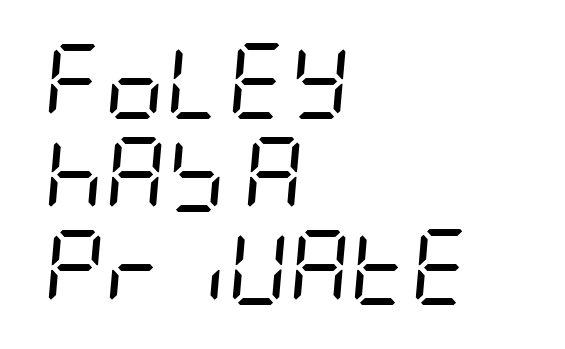
Letter spacing: default. Bare-footed words on every line. Every row of glyphs begins at an identical x-position on the left. Is the stroke heavy? The answer is a plain regular-or-lighter. Compared with ordinary roman type, these characters are visibly tilted.
